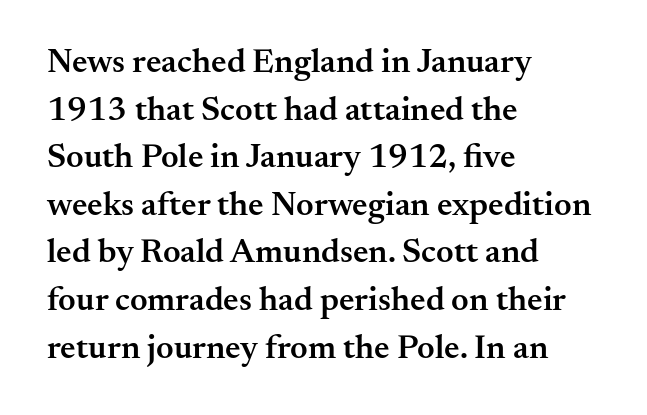
{"serif": "yes", "italic": "no", "bold": "semi", "weight": "semibold", "width": "normal", "stroke_contrast": "medium", "x_height": "small", "monospaced": "no", "underline": "no", "align": "left", "line_spacing": "normal", "line_spacing_ratio": 1.4, "letter_spacing": "normal", "letter_spacing_em": 0.0, "glyph_px": 34}
